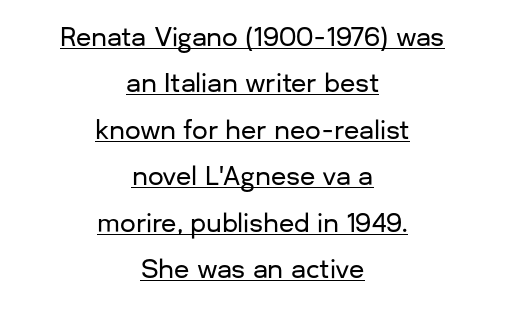
The font's upright variant was chosen for this text. A centered setting, common on invitations and titles, is used for this passage. Standard letterfit; no display-style spreading of the glyphs. What decoration does the sample have? An underline.
